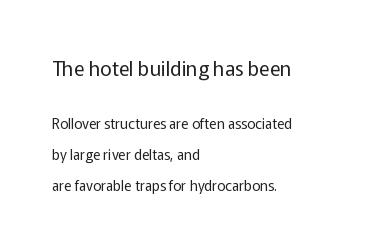
One glance says open: line gaps are wider than usual. Nobody touched the tracking dial on this one. On a weight scale, this lands at 450 or below. The specimen omits any rule beneath the text block's lines.
